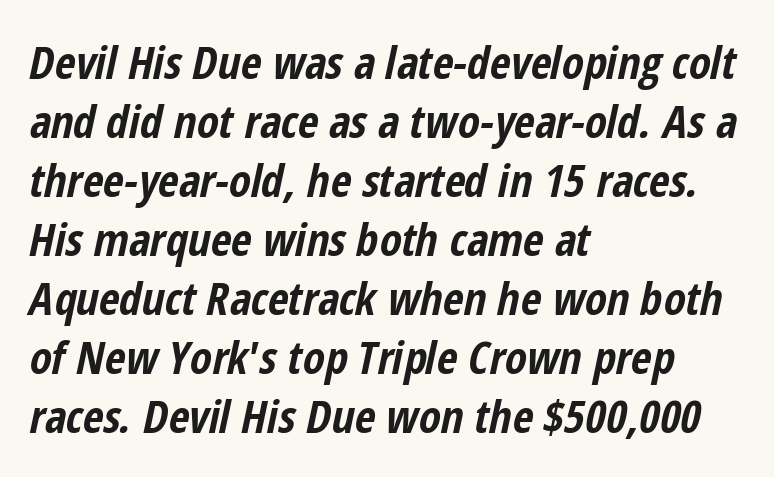
The image shows 45 px bold, condensed type, italic (leaning right); set left-aligned, normal line spacing (1.31x), normal letter spacing, not underlined; low stroke contrast and a medium x-height.
